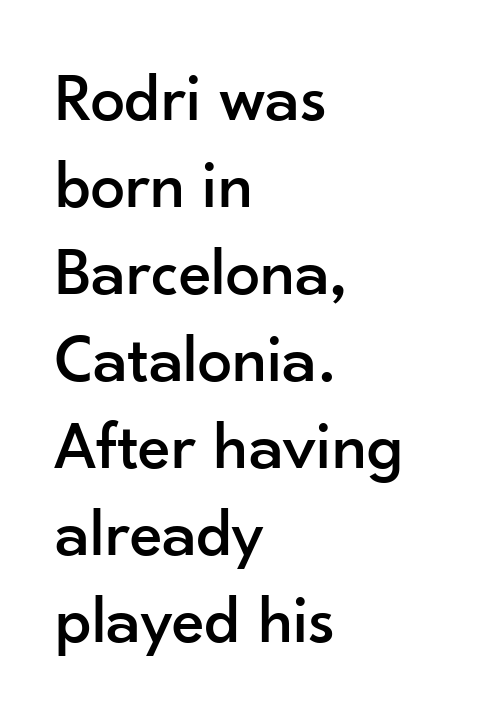
Q: Is the text italic (slanted)? A: No, it is upright.
Q: Is the typeface a serif or a sans-serif typeface? A: Sans-serif.
Q: Is the text underlined? A: No.
Q: How is the paragraph aligned? A: Left-aligned.
Q: Is the spacing between letters normal or unusually wide? A: Normal.
Q: Is the spacing between lines tight, normal or loose? A: Normal.
Q: Width (condensed, normal, or wide)? A: Normal.
Q: Stroke contrast? A: Low.
Q: x-height? A: Small.
Q: Monospaced? A: No.
